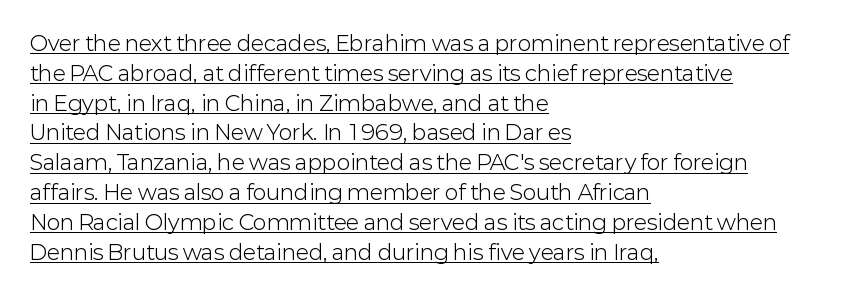
The image shows 21 px text type, upright; set left-aligned, normal line spacing (1.42x), normal letter spacing, underlined.
